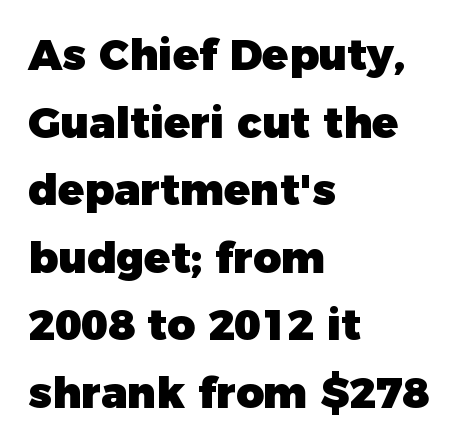
The image shows 43 px heavy sans-serif type, upright; set left-aligned, normal line spacing (1.57x), normal letter spacing, not underlined; low stroke contrast and a medium x-height.
